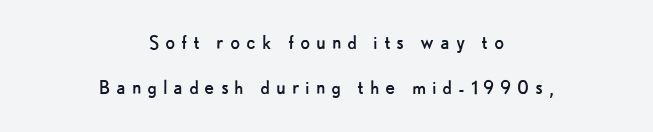
{"italic": "no", "bold": "no", "underline": "no", "align": "center", "line_spacing": "loose", "line_spacing_ratio": 1.96, "letter_spacing": "wide", "letter_spacing_em": 0.25, "glyph_px": 23}
